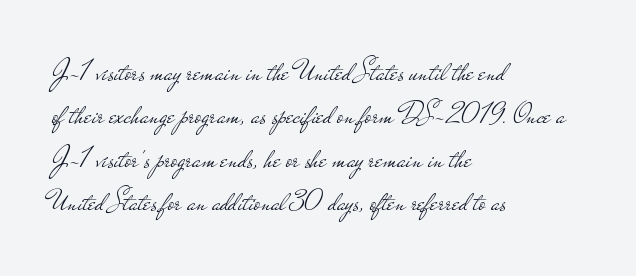
{"serif": "no", "bold": "no", "weight": "light", "width": "wide", "stroke_contrast": "low", "x_height": "small", "monospaced": "no", "underline": "no", "align": "left", "line_spacing": "normal", "line_spacing_ratio": 1.45, "letter_spacing": "normal", "letter_spacing_em": 0.0, "glyph_px": 30}
